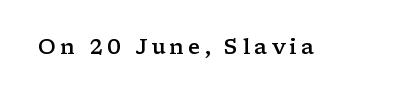
Anything drawn beneath the words? Only blank space. The tracking jumps out immediately: characters are airy and widely separated. The type sits square on the baseline with zero lean. Weight: semibold (demi).
